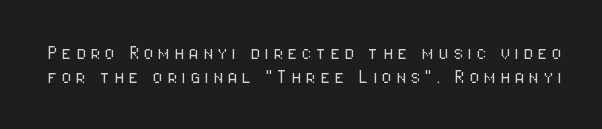
The image shows 22 px text type, upright; set tight line spacing (1.07x), unusually wide letter spacing (+0.21 em), not underlined.
